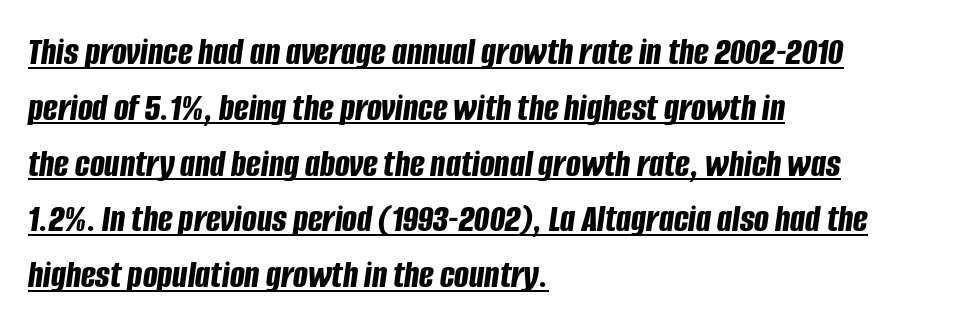
The image shows 39 px bold, condensed type, italic (leaning right); set left-aligned, normal line spacing (1.43x), normal letter spacing, underlined; low stroke contrast and a large x-height.
